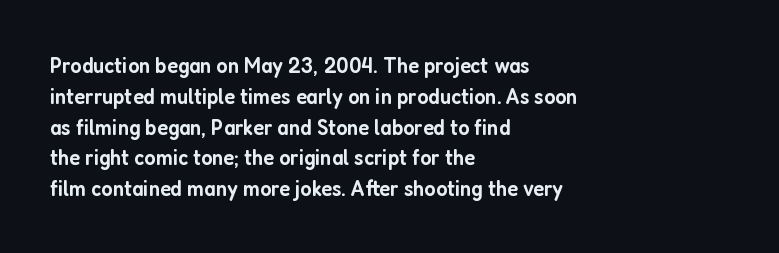
{"italic": "no", "bold": "semi", "underline": "no", "align": "left", "line_spacing": "normal", "line_spacing_ratio": 1.34, "letter_spacing": "normal", "letter_spacing_em": 0.0, "glyph_px": 23}
